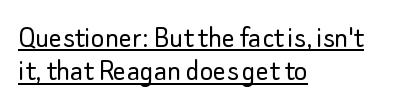
The image shows 32 px light sans-serif type, upright; set left-aligned, tight line spacing (1.04x), normal letter spacing, underlined; low stroke contrast and a small x-height.
